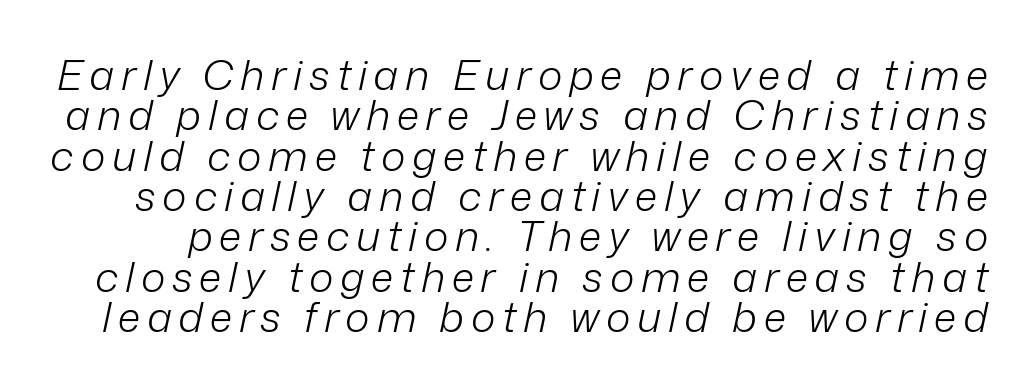
The image shows 42 px light type, italic (leaning right); set tight line spacing (0.96x), not underlined; low stroke contrast and a medium x-height.
